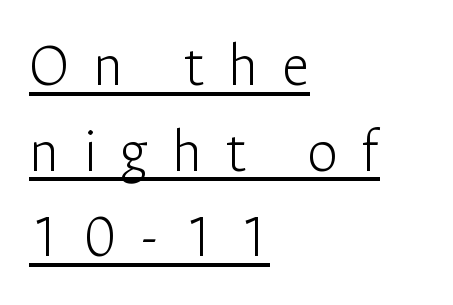
The setting favours the left margin, as ordinary paragraphs usually do. This is not heavy type; no bold has been used. Interline gaps are of average width in this sample. Proportional: the letters do not fall into vertical columns. A typesetter would label this face a sans. The passage shown has open, widely tracked lettering throughout.
